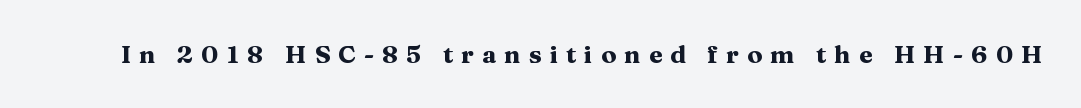
The image shows 25 px bold type, upright; set unusually wide letter spacing (+0.32 em), not underlined.
